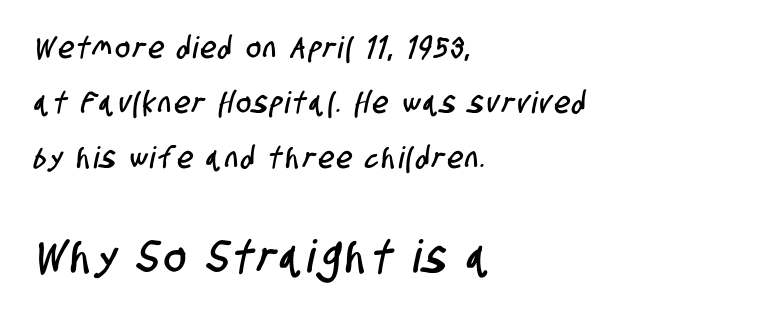
The image shows 45 px condensed sans-serif type; set left-aligned, line spacing 1.84x, not underlined; the second (bottom) block is 1.5x larger; low stroke contrast and a large x-height.
